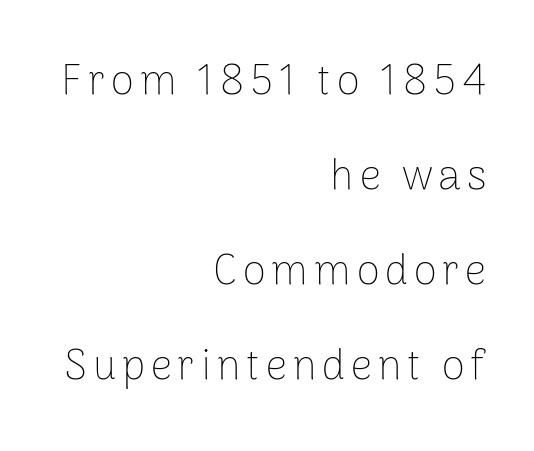
The image shows 42 px thin sans-serif type, upright; set right-aligned, loose line spacing (2.26x), not underlined; low stroke contrast and a medium x-height.
